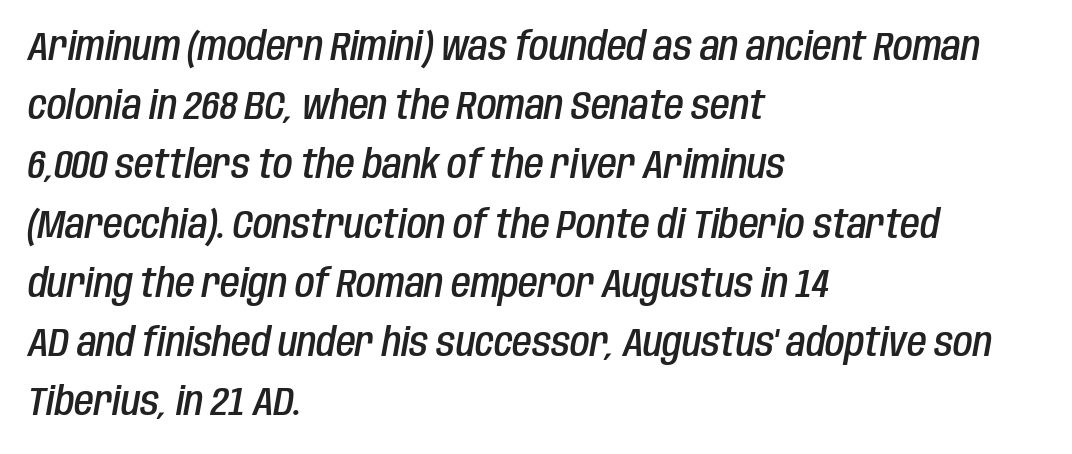
Q: Is the text bold? A: Semi-bold.
Q: Is the text italic (slanted)? A: Yes, it leans right by about 10 degrees.
Q: Is the text underlined? A: No.
Q: How is the paragraph aligned? A: Left-aligned.
Q: Is the spacing between letters normal or unusually wide? A: Normal.
Q: Is the spacing between lines tight, normal or loose? A: Normal.
Q: Width (condensed, normal, or wide)? A: Condensed.
Q: Stroke contrast? A: Low.
Q: x-height? A: Large.
Q: Monospaced? A: No.
